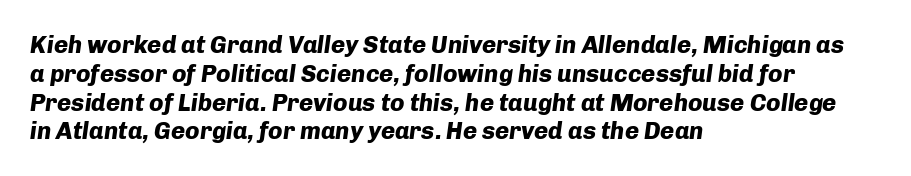
The image shows 24 px bold type, italic (leaning right); set left-aligned, line spacing 1.2x, normal letter spacing, not underlined.
